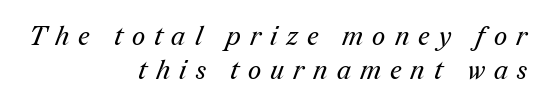
The image shows 26 px text type; set right-aligned, normal line spacing (1.32x), unusually wide letter spacing (+0.35 em), not underlined.
